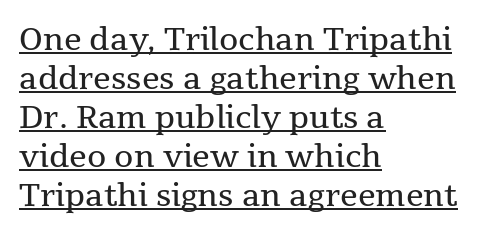
Are there feet on the stems? There are — it's a serif. Here the designer chose a conventional face with non-uniform glyph widths. Caption: standard tracking, unaltered. Summary of vertical rhythm: regular, with standard interline spacing. The words here are underlined.
